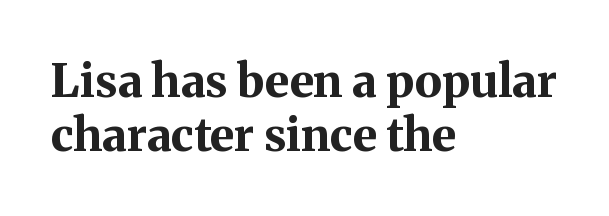
Short note: letters normally spaced. Strokes here are thick enough to call this a true bold. Is this a fixed-width face? No — the glyphs have proportional, varying widths. Type without underlining. Posture: upright roman.
